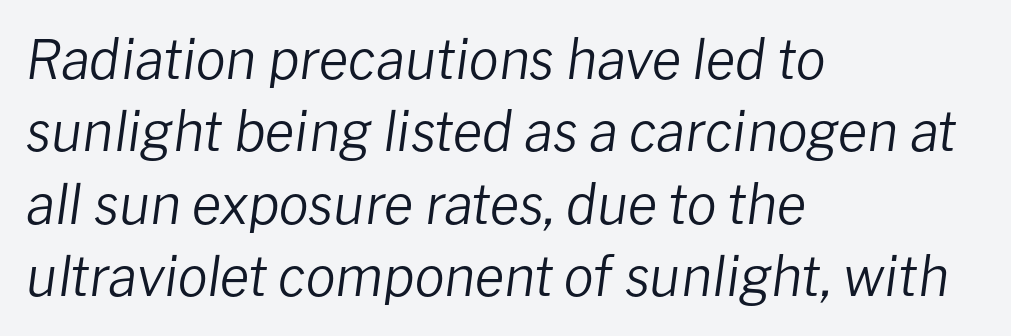
{"italic": "yes", "lean": "right", "slant_degrees": 8, "bold": "no", "weight": "regular", "width": "normal", "stroke_contrast": "low", "x_height": "medium", "monospaced": "no", "underline": "no", "align": "left", "line_spacing": "normal", "line_spacing_ratio": 1.34, "letter_spacing": "normal", "letter_spacing_em": 0.0, "glyph_px": 54}
